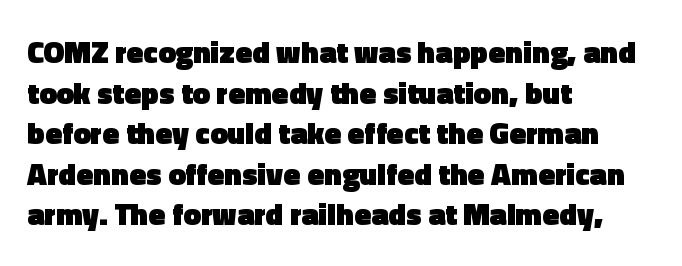
The image shows 31 px heavy sans-serif type, upright; set left-aligned, normal line spacing (1.31x), normal letter spacing, not underlined; a medium x-height.
